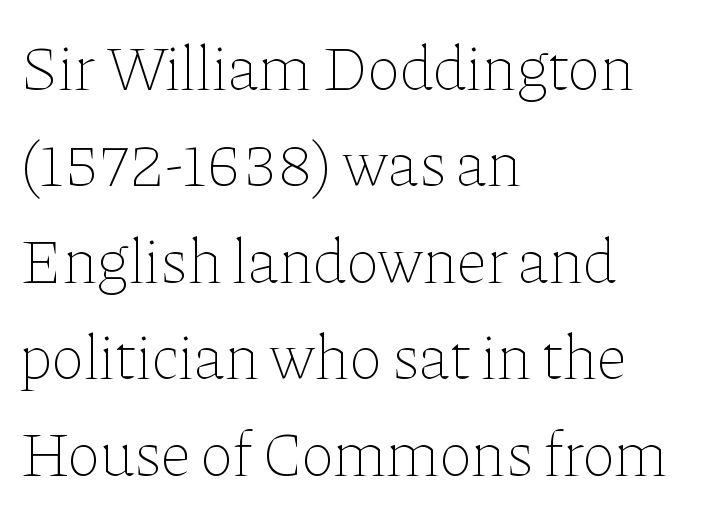
Q: Is the text bold? A: No.
Q: Is the text italic (slanted)? A: No, it is upright.
Q: Is the text underlined? A: No.
Q: How is the paragraph aligned? A: Left-aligned.
Q: Is the spacing between letters normal or unusually wide? A: Normal.
Q: Is the spacing between lines tight, normal or loose? A: Normal.
Q: Width (condensed, normal, or wide)? A: Normal.
Q: Stroke contrast? A: Low.
Q: x-height? A: Medium.
Q: Monospaced? A: No.
